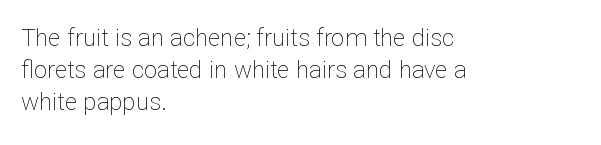
Q: Is the text bold? A: No.
Q: Is the text italic (slanted)? A: No, it is upright.
Q: Is the text underlined? A: No.
Q: How is the paragraph aligned? A: Left-aligned.
Q: Is the spacing between letters normal or unusually wide? A: Normal.
Q: Is the spacing between lines tight, normal or loose? A: Normal.
